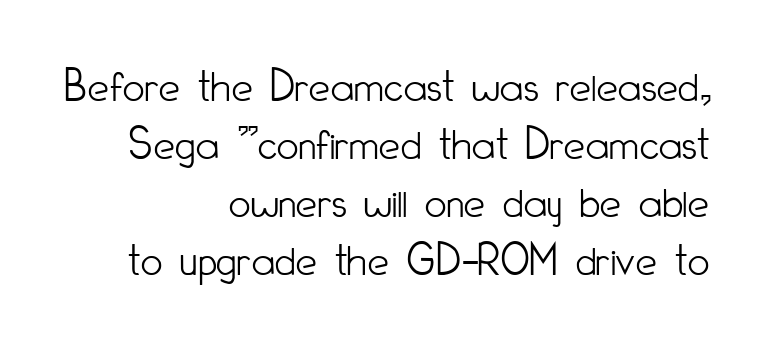
{"serif": "no", "italic": "no", "bold": "no", "weight": "light", "width": "condensed", "stroke_contrast": "low", "x_height": "small", "monospaced": "no", "underline": "no", "align": "right", "line_spacing_ratio": 1.21, "letter_spacing": "normal", "letter_spacing_em": 0.0, "glyph_px": 48}
